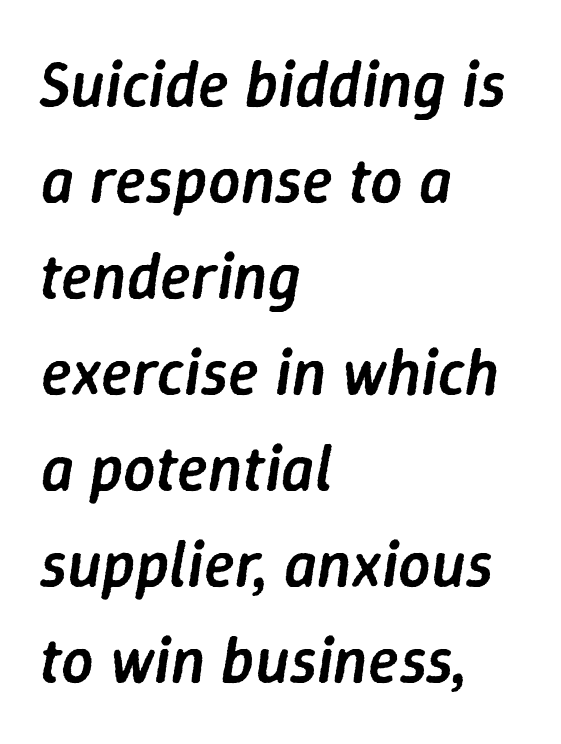
{"italic": "yes", "lean": "right", "slant_degrees": 9, "bold": "semi", "weight": "semibold", "width": "normal", "stroke_contrast": "low", "x_height": "medium", "monospaced": "no", "underline": "no", "align": "left", "line_spacing": "normal", "line_spacing_ratio": 1.5, "letter_spacing": "normal", "letter_spacing_em": 0.0, "glyph_px": 64}
